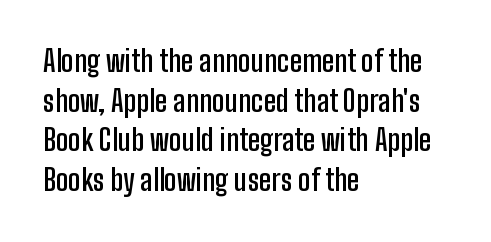
Q: Is the text bold? A: Semi-bold.
Q: Is the text italic (slanted)? A: No, it is upright.
Q: Is the typeface a serif or a sans-serif typeface? A: Sans-serif.
Q: Is the text underlined? A: No.
Q: How is the paragraph aligned? A: Left-aligned.
Q: Is the spacing between letters normal or unusually wide? A: Normal.
Q: Is the spacing between lines tight, normal or loose? A: Normal.
Q: Width (condensed, normal, or wide)? A: Condensed.
Q: Stroke contrast? A: Low.
Q: x-height? A: Medium.
Q: Monospaced? A: No.
